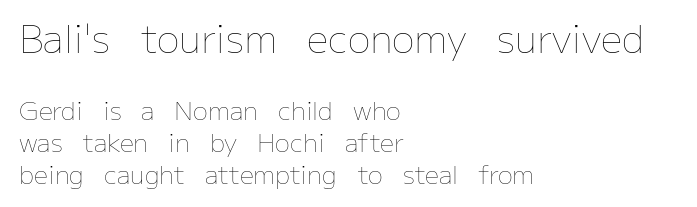
Q: Is the text bold? A: No.
Q: Is the text italic (slanted)? A: No, it is upright.
Q: Is the text underlined? A: No.
Q: How is the paragraph aligned? A: Left-aligned.
Q: Is the spacing between letters normal or unusually wide? A: Normal.
Q: Is the spacing between lines tight, normal or loose? A: Normal.
Q: Which block of text is set in a larger size, the first (top) or the second (bottom)? A: The first (top) one.
Q: Width (condensed, normal, or wide)? A: Normal.
Q: Stroke contrast? A: Low.
Q: x-height? A: Medium.
Q: Monospaced? A: No.
